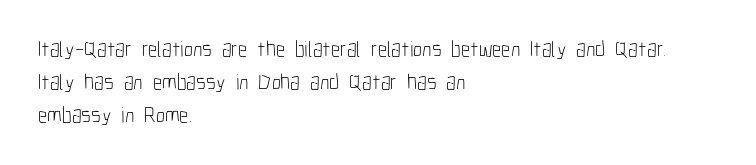
The image shows 22 px text type, upright; set left-aligned, normal line spacing (1.5x), normal letter spacing, not underlined.
